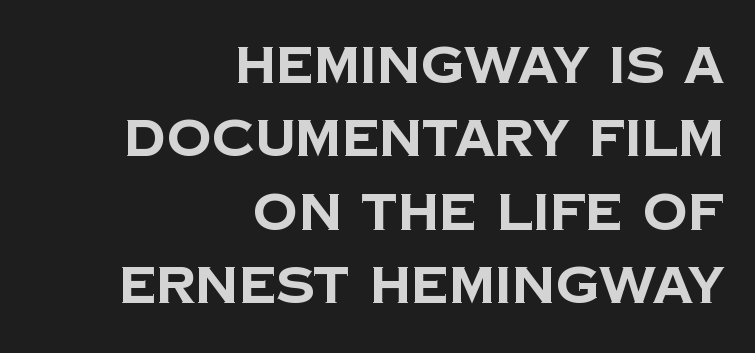
Check the space under the baseline: it is left empty. You can tell from the bare stems that sans-serif type was used. Inter-character spacing is left at the font's built-in metrics. Notice how thick the strokes are: this is what a full bold looks like.
